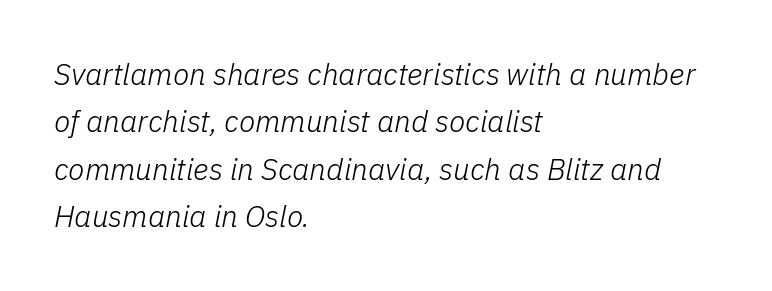
Proportional: the letters do not fall into vertical columns. Stroke mass is kept to a normal reading level or below. Here the glyphs are tracked normally, forming tight word shapes. The rendering anchors every line to the left-hand side.
